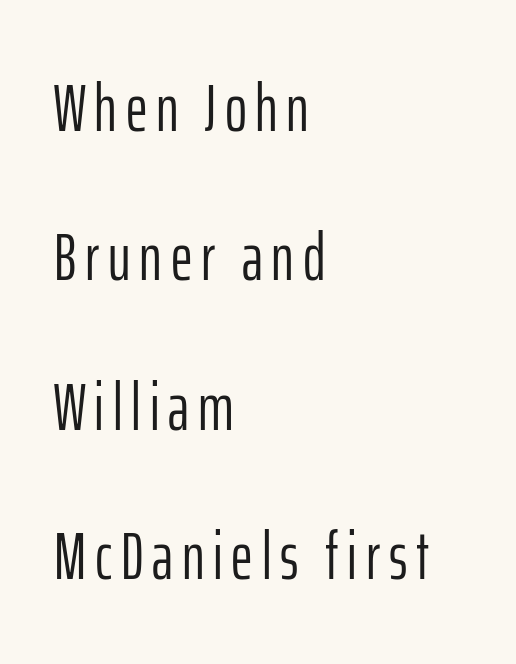
The text block is weighted toward the left margin, trailing off unevenly rightward. Each letter keeps its own natural width here, so spacing adapts to shape. Notice how the stems are strictly vertical — no italics here. Letters have the restrained weight of plain body copy at most. The face used here is a sans, in the tradition of grotesques and geometrics.
